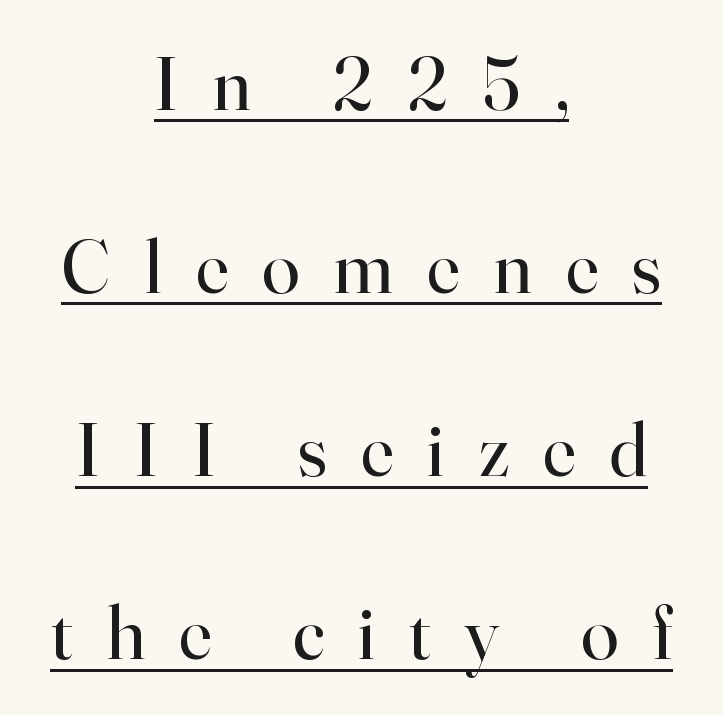
The image shows 76 px regular-weight serif type, upright; set centered, loose line spacing (2.41x), unusually wide letter spacing (+0.45 em), underlined; high stroke contrast and a small x-height.
